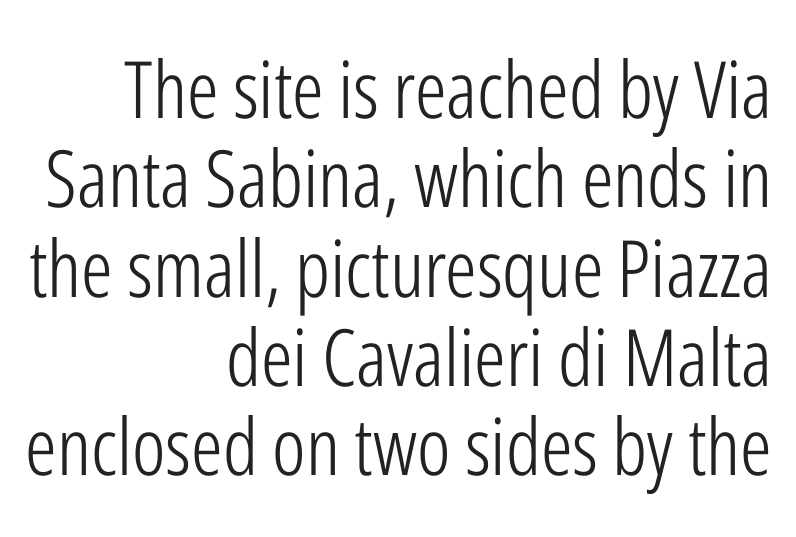
The image shows 79 px light, condensed sans-serif type, upright; set right-aligned, tight line spacing (1.13x), normal letter spacing, not underlined; low stroke contrast and a medium x-height.
